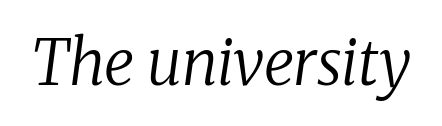
Q: Is the text bold? A: No.
Q: Is the text italic (slanted)? A: Yes, it leans right by about 8 degrees.
Q: Is the typeface a serif or a sans-serif typeface? A: Serif.
Q: Is the text underlined? A: No.
Q: Is the spacing between letters normal or unusually wide? A: Normal.
Q: Width (condensed, normal, or wide)? A: Normal.
Q: Stroke contrast? A: Low.
Q: x-height? A: Medium.
Q: Monospaced? A: No.
